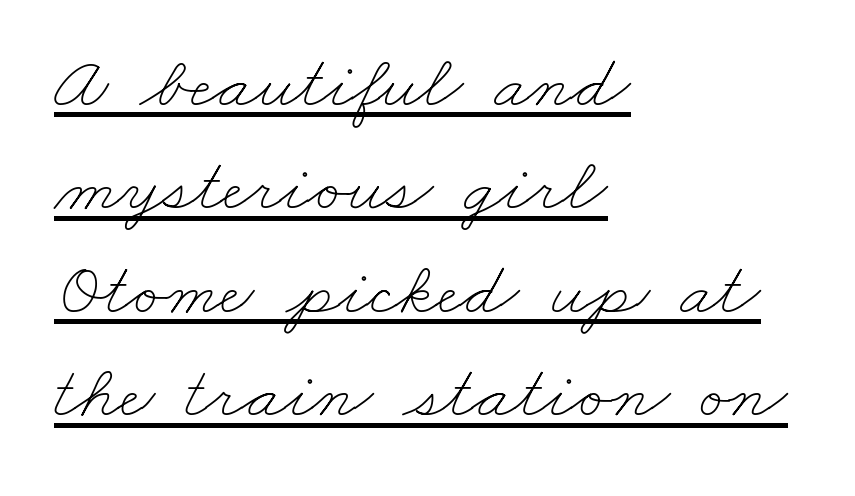
Q: Is the text bold? A: No.
Q: Is the text underlined? A: Yes.
Q: How is the paragraph aligned? A: Left-aligned.
Q: Is the spacing between letters normal or unusually wide? A: Normal.
Q: Is the spacing between lines tight, normal or loose? A: Normal.
Q: Width (condensed, normal, or wide)? A: Wide.
Q: Stroke contrast? A: Low.
Q: x-height? A: Small.
Q: Monospaced? A: No.
